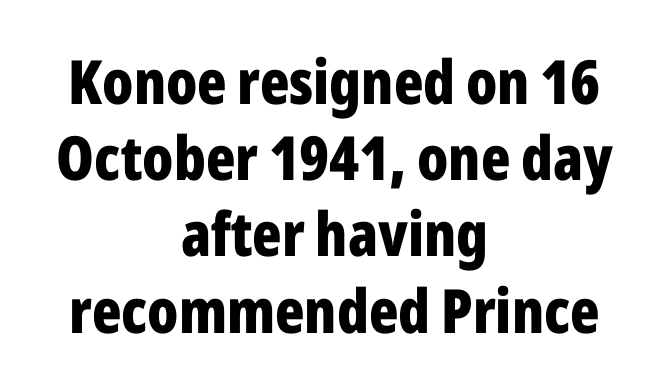
Bold? Absolutely — the strokes are thick and heavy. Horizontal alignment here is central, giving a formal, balanced look. Students, note that the glyphs here touch the page at normal intervals. Has an underline been added? It has not. When letters stand straight like this, we call the style roman or upright. These lines are composed in type without serifs.
